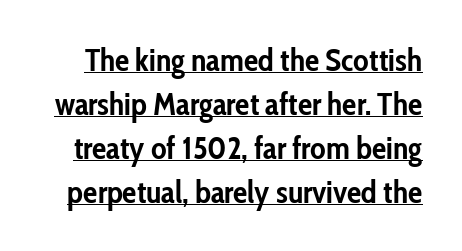
The image shows 32 px semibold, condensed sans-serif type, upright; set normal line spacing (1.37x), normal letter spacing, underlined; low stroke contrast and a medium x-height.
